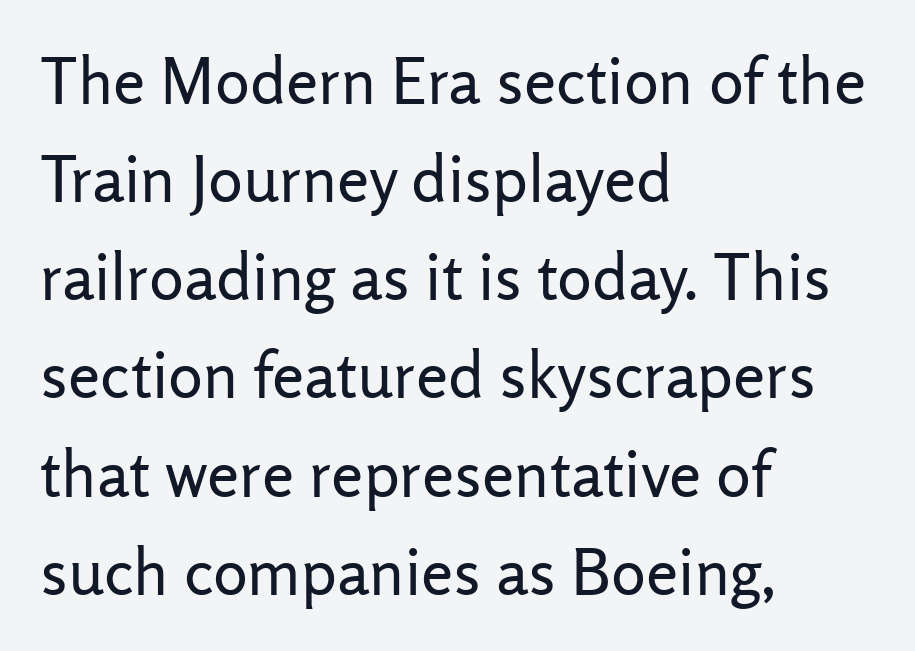
{"serif": "no", "italic": "no", "bold": "no", "weight": "regular", "width": "normal", "stroke_contrast": "low", "x_height": "medium", "monospaced": "no", "underline": "no", "align": "left", "line_spacing": "normal", "line_spacing_ratio": 1.51, "letter_spacing": "normal", "letter_spacing_em": 0.0, "glyph_px": 65}
